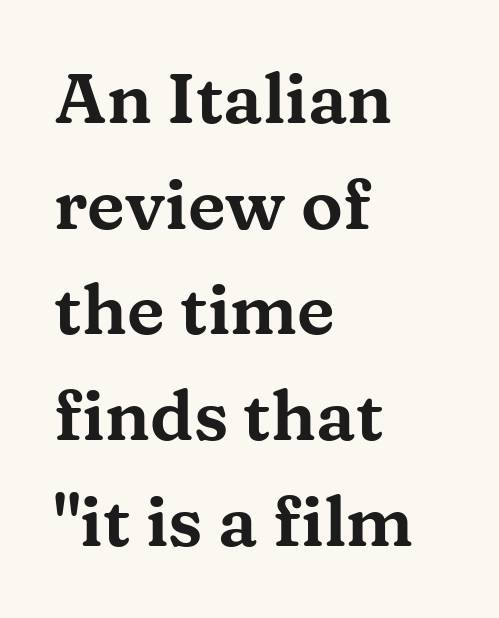
{"serif": "yes", "italic": "no", "width": "wide", "stroke_contrast": "medium", "x_height": "medium", "monospaced": "no", "underline": "no", "align": "left", "line_spacing": "normal", "line_spacing_ratio": 1.51, "letter_spacing": "normal", "letter_spacing_em": 0.0, "glyph_px": 70}
